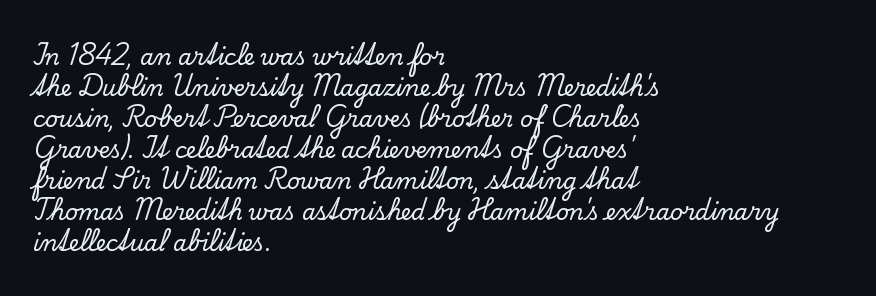
{"underline": "no", "align": "left", "line_spacing": "normal", "line_spacing_ratio": 1.41, "letter_spacing": "normal", "letter_spacing_em": 0.0, "glyph_px": 22}
